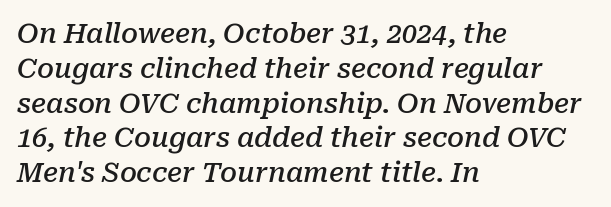
Q: Is the text bold? A: Semi-bold.
Q: Is the text italic (slanted)? A: Yes, it leans right by about 10 degrees.
Q: Is the text underlined? A: No.
Q: How is the paragraph aligned? A: Left-aligned.
Q: Is the spacing between letters normal or unusually wide? A: Normal.
Q: Is the spacing between lines tight, normal or loose? A: Normal.
